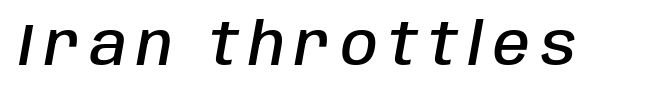
This is oblique type, the kind used for emphasis or titles. Words float on clear page, feet unadorned. Looks like regular typesetting: each glyph gets only the width it needs. What weight is shown? A semibold, between regular and bold.
